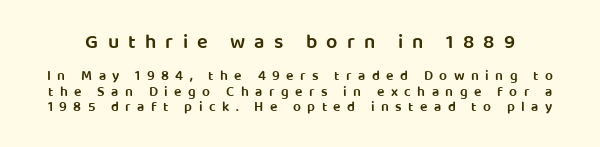
Q: Is the text bold? A: Semi-bold.
Q: Is the text italic (slanted)? A: No, it is upright.
Q: Is the text underlined? A: No.
Q: Is the spacing between letters normal or unusually wide? A: Unusually wide.
Q: Is the spacing between lines tight, normal or loose? A: Tight.
Q: Which block of text is set in a larger size, the first (top) or the second (bottom)? A: The first (top) one.
